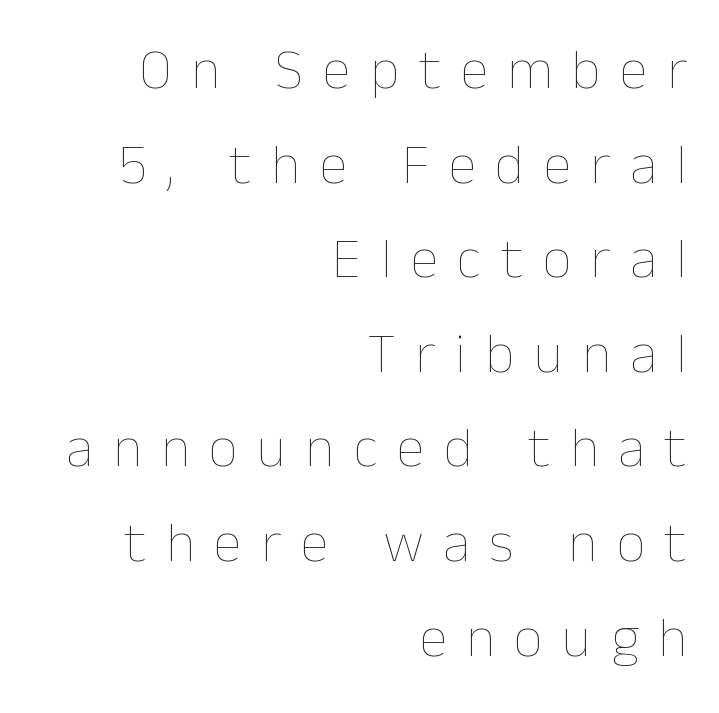
{"italic": "no", "bold": "no", "weight": "thin", "width": "normal", "stroke_contrast": "low", "x_height": "medium", "monospaced": "no", "underline": "no", "align": "right", "line_spacing": "normal", "line_spacing_ratio": 1.66, "letter_spacing": "wide", "letter_spacing_em": 0.34, "glyph_px": 57}
